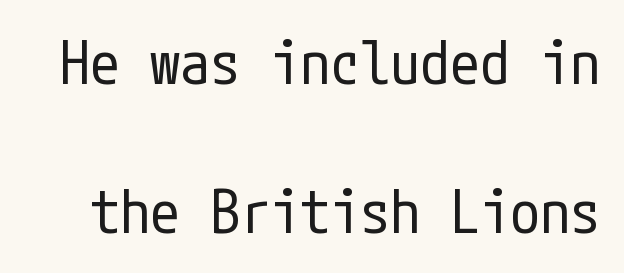
{"serif": "no", "italic": "no", "bold": "no", "weight": "regular", "width": "condensed", "stroke_contrast": "low", "x_height": "medium", "underline": "no", "line_spacing": "loose", "line_spacing_ratio": 2.49, "letter_spacing": "normal", "letter_spacing_em": 0.0, "glyph_px": 60}
